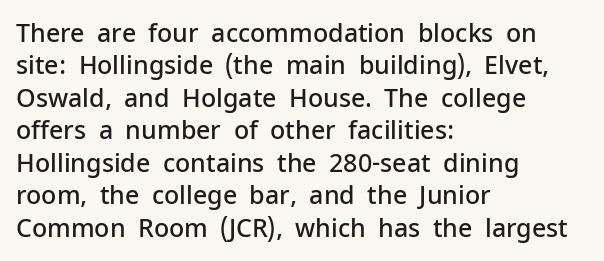
Q: Is the text bold? A: Semi-bold.
Q: Is the text italic (slanted)? A: No, it is upright.
Q: Is the text underlined? A: No.
Q: How is the paragraph aligned? A: Left-aligned.
Q: Is the spacing between letters normal or unusually wide? A: Normal.
Q: Is the spacing between lines tight, normal or loose? A: Normal.
